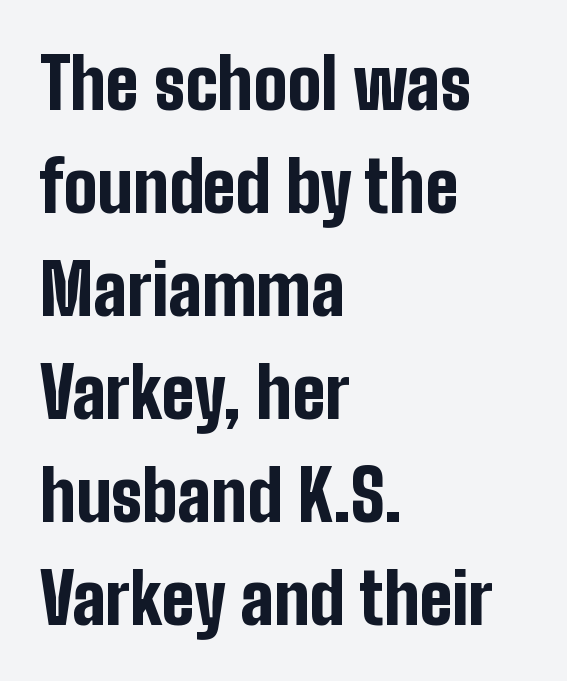
Q: Is the text bold? A: Yes.
Q: Is the text italic (slanted)? A: No, it is upright.
Q: Is the typeface a serif or a sans-serif typeface? A: Sans-serif.
Q: Is the text underlined? A: No.
Q: How is the paragraph aligned? A: Left-aligned.
Q: Is the spacing between letters normal or unusually wide? A: Normal.
Q: Is the spacing between lines tight, normal or loose? A: Normal.
Q: Width (condensed, normal, or wide)? A: Condensed.
Q: Stroke contrast? A: Low.
Q: x-height? A: Medium.
Q: Monospaced? A: No.
